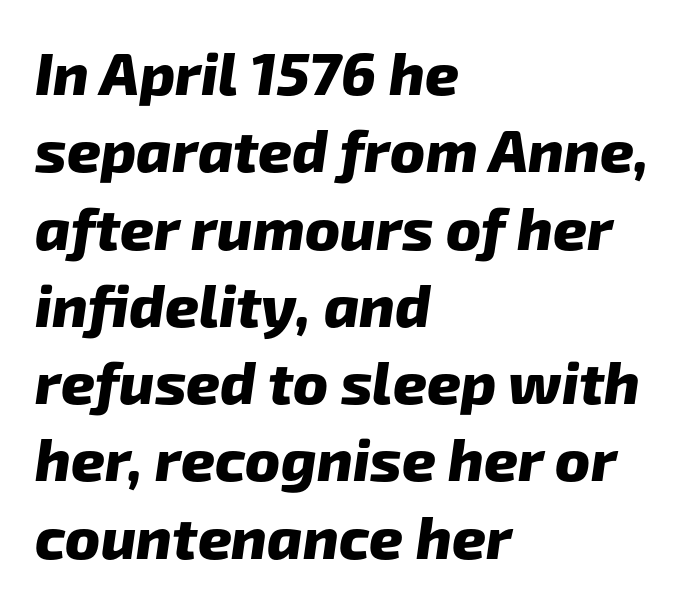
{"serif": "no", "bold": "yes", "weight": "heavy", "width": "normal", "stroke_contrast": "low", "x_height": "medium", "monospaced": "no", "underline": "no", "align": "left", "line_spacing": "normal", "line_spacing_ratio": 1.31, "letter_spacing": "normal", "letter_spacing_em": 0.0, "glyph_px": 59}
